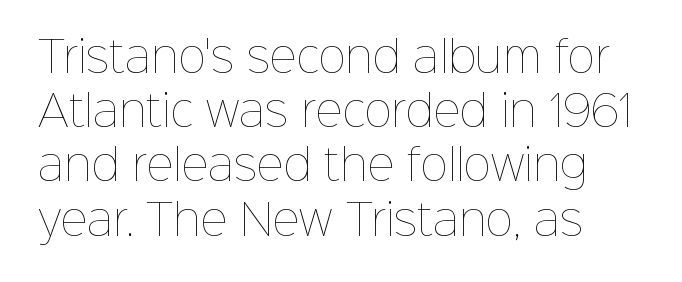
Q: Is the text bold? A: No.
Q: Is the text italic (slanted)? A: No, it is upright.
Q: Is the text underlined? A: No.
Q: How is the paragraph aligned? A: Left-aligned.
Q: Is the spacing between letters normal or unusually wide? A: Normal.
Q: Is the spacing between lines tight, normal or loose? A: Normal.
Q: Width (condensed, normal, or wide)? A: Normal.
Q: Stroke contrast? A: Low.
Q: x-height? A: Medium.
Q: Monospaced? A: No.
